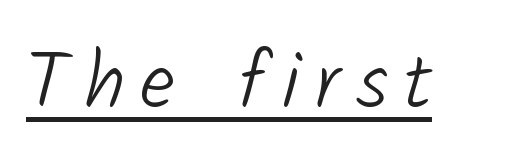
Q: Is the text bold? A: No.
Q: Is the typeface a serif or a sans-serif typeface? A: Sans-serif.
Q: Is the text underlined? A: Yes.
Q: Is the spacing between letters normal or unusually wide? A: Unusually wide.
Q: Width (condensed, normal, or wide)? A: Normal.
Q: Stroke contrast? A: Low.
Q: x-height? A: Medium.
Q: Monospaced? A: No.
